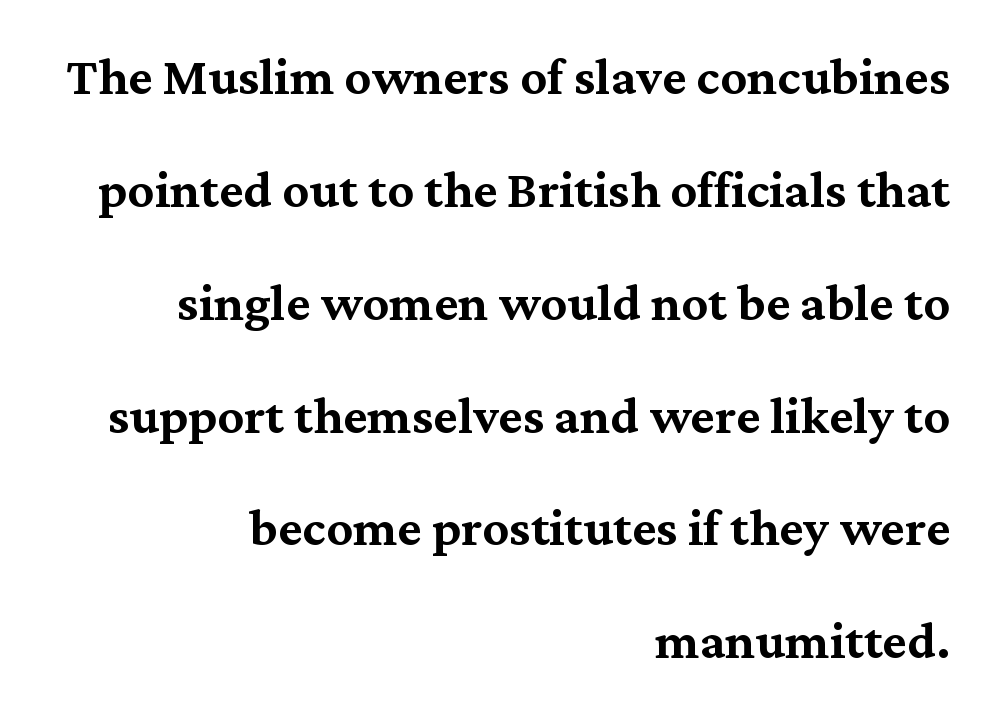
The image shows 66 px serif type, upright; set right-aligned, line spacing 1.71x, normal letter spacing, not underlined; medium stroke contrast and a medium x-height.
